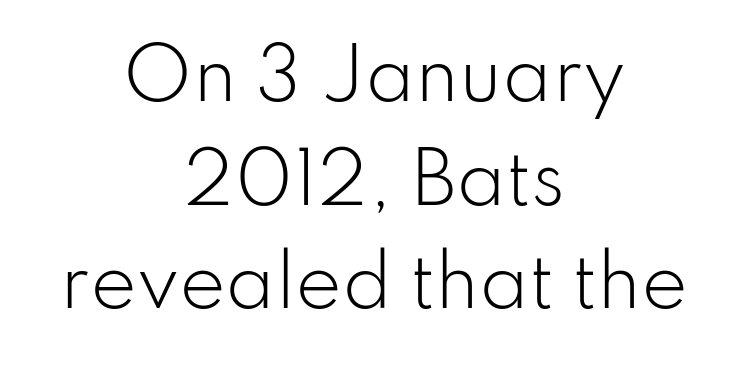
Q: Is the text bold? A: No.
Q: Is the text italic (slanted)? A: No, it is upright.
Q: Is the typeface a serif or a sans-serif typeface? A: Sans-serif.
Q: Is the text underlined? A: No.
Q: How is the paragraph aligned? A: Centered.
Q: Is the spacing between letters normal or unusually wide? A: Normal.
Q: Is the spacing between lines tight, normal or loose? A: Normal.
Q: Width (condensed, normal, or wide)? A: Normal.
Q: Stroke contrast? A: Low.
Q: x-height? A: Small.
Q: Monospaced? A: No.
